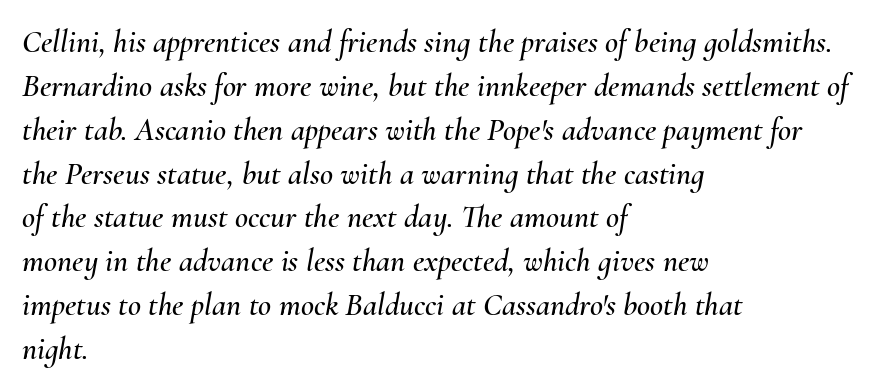
The image shows 32 px text type, italic (leaning right); set left-aligned, normal line spacing (1.37x), normal letter spacing, not underlined; medium stroke contrast and a small x-height.
